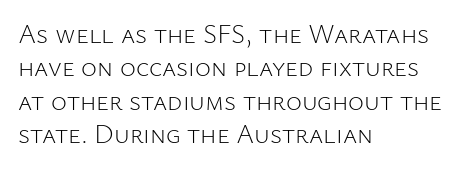
Q: Is the text bold? A: No.
Q: Is the text italic (slanted)? A: No, it is upright.
Q: Is the text underlined? A: No.
Q: How is the paragraph aligned? A: Left-aligned.
Q: Is the spacing between letters normal or unusually wide? A: Normal.
